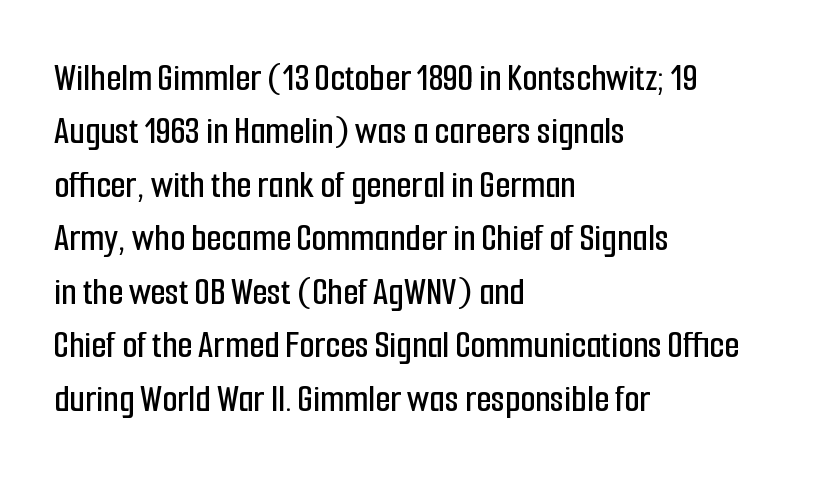
The image shows 39 px condensed sans-serif type, upright; set left-aligned, normal line spacing (1.37x), normal letter spacing, not underlined; low stroke contrast and a medium x-height.
